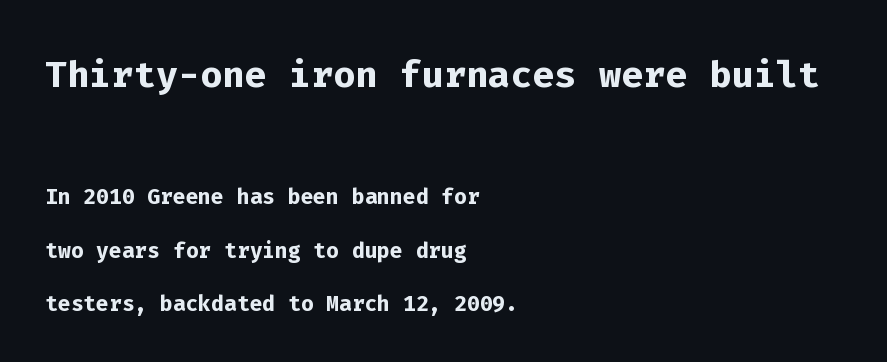
The passage shown is not underscored anywhere. Ordinary non-slanted type is in use. Spacing between characters is what you'd get straight out of the box. Left-aligned paragraph, ragged on the right. This sample uses a sans-serif face.
